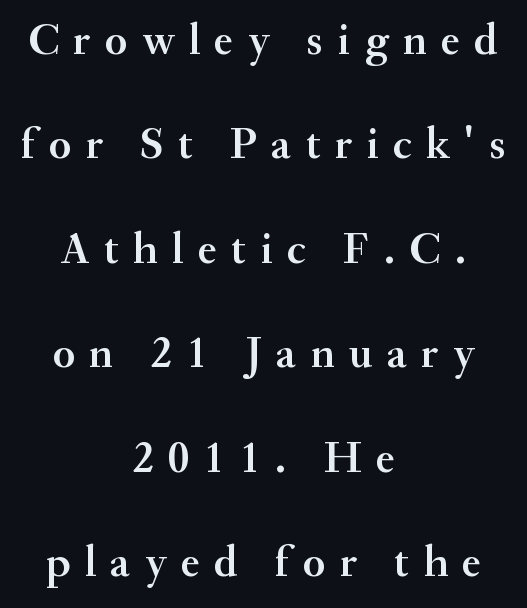
How are the letters spaced? Widely, with obvious added tracking. Each line is balanced around a shared central axis. The specimen omits any rule beneath the text block's lines. Font category for this specimen: serif. The lines are spread far apart with generous leading. You can tell it's not italic because the verticals are truly vertical.
